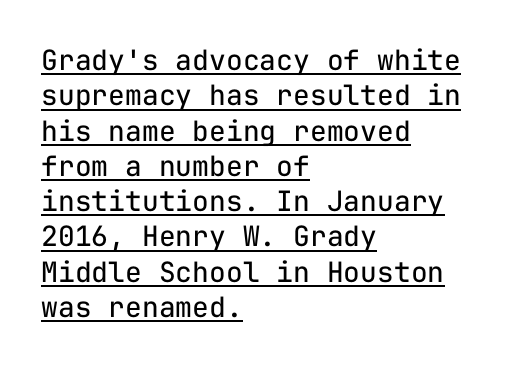
The image shows 28 px regular-weight sans-serif type, upright, monospaced; set left-aligned, normal line spacing (1.26x), normal letter spacing, underlined; low stroke contrast and a medium x-height.
